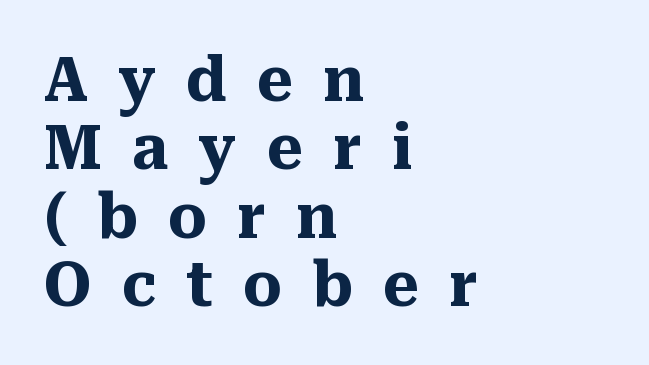
{"serif": "yes", "italic": "no", "bold": "yes", "weight": "heavy", "width": "normal", "stroke_contrast": "medium", "x_height": "medium", "monospaced": "no", "underline": "no", "align": "left", "line_spacing": "tight", "line_spacing_ratio": 1.12, "letter_spacing": "wide", "letter_spacing_em": 0.49, "glyph_px": 61}
